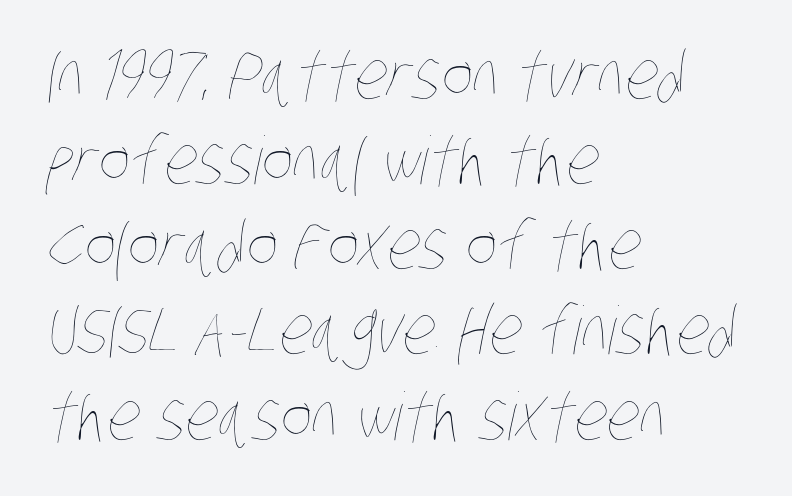
Q: Is the text bold? A: No.
Q: Is the text underlined? A: No.
Q: How is the paragraph aligned? A: Left-aligned.
Q: Is the spacing between letters normal or unusually wide? A: Normal.
Q: Is the spacing between lines tight, normal or loose? A: Normal.
Q: Width (condensed, normal, or wide)? A: Condensed.
Q: Stroke contrast? A: Low.
Q: x-height? A: Large.
Q: Monospaced? A: No.
